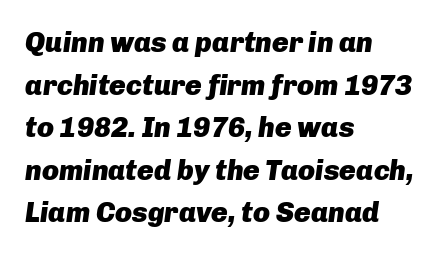
Q: Is the text bold? A: Yes.
Q: Is the text italic (slanted)? A: Yes, it leans right by about 8 degrees.
Q: Is the text underlined? A: No.
Q: How is the paragraph aligned? A: Left-aligned.
Q: Is the spacing between letters normal or unusually wide? A: Normal.
Q: Is the spacing between lines tight, normal or loose? A: Normal.
Q: Width (condensed, normal, or wide)? A: Normal.
Q: Stroke contrast? A: Low.
Q: x-height? A: Medium.
Q: Monospaced? A: No.
